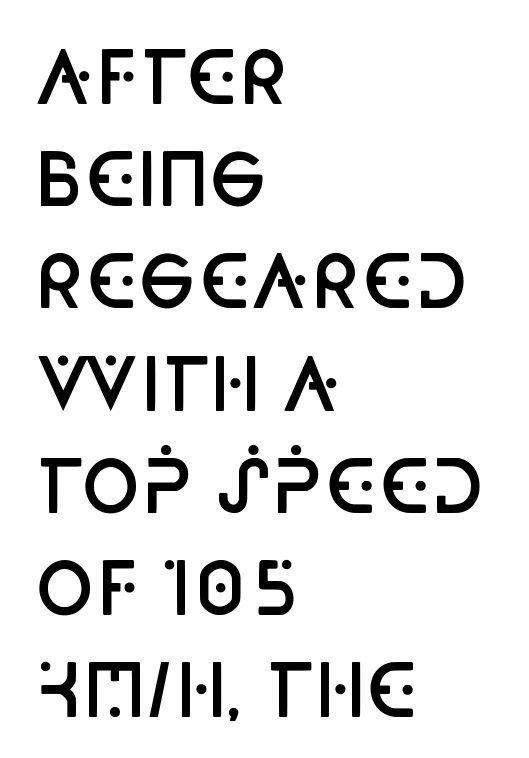
{"serif": "no", "italic": "no", "bold": "semi", "weight": "semibold", "width": "condensed", "stroke_contrast": "low", "x_height": "large", "monospaced": "no", "underline": "no", "align": "left", "line_spacing": "normal", "line_spacing_ratio": 1.44, "letter_spacing": "normal", "letter_spacing_em": 0.0, "glyph_px": 71}
